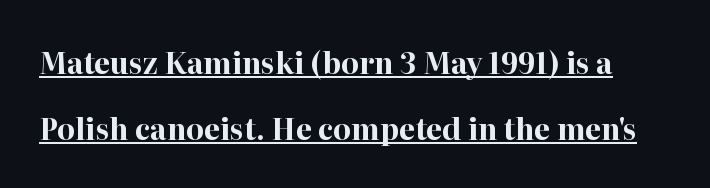
{"serif": "yes", "italic": "no", "bold": "yes", "weight": "bold", "width": "normal", "stroke_contrast": "high", "x_height": "medium", "monospaced": "no", "underline": "yes", "line_spacing": "loose", "line_spacing_ratio": 2.26, "letter_spacing": "normal", "letter_spacing_em": 0.0, "glyph_px": 29}
